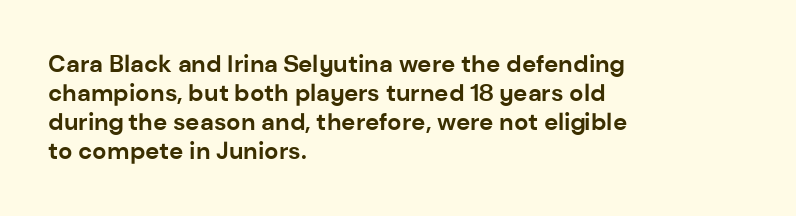
The image shows 24 px bold type, upright; set left-aligned, line spacing 1.21x, normal letter spacing, not underlined.
